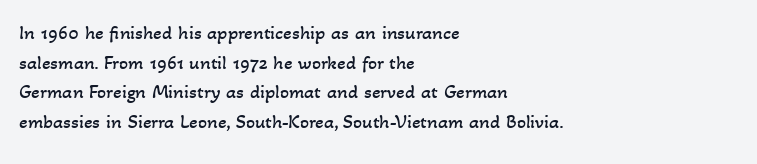
The image shows 20 px text type; set left-aligned, normal line spacing (1.48x), normal letter spacing, not underlined.
